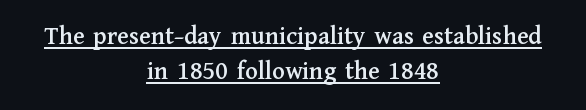
The image shows 26 px text type, upright; set centered, normal line spacing (1.35x), normal letter spacing, underlined.
